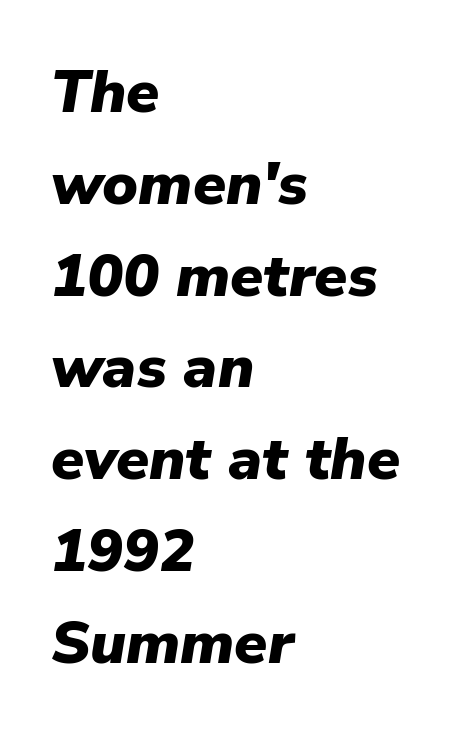
Q: Is the text bold? A: Yes.
Q: Is the text italic (slanted)? A: Yes, it leans right by about 9 degrees.
Q: Is the text underlined? A: No.
Q: How is the paragraph aligned? A: Left-aligned.
Q: Is the spacing between letters normal or unusually wide? A: Normal.
Q: Is the spacing between lines tight, normal or loose? A: Normal.
Q: Width (condensed, normal, or wide)? A: Normal.
Q: Stroke contrast? A: Low.
Q: x-height? A: Medium.
Q: Monospaced? A: No.
